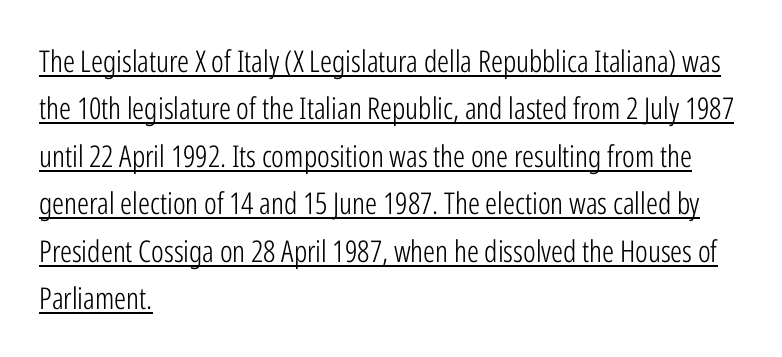
Spacing verdict: proportional, widths tailored to each character. Are there feet on the stems? There aren't — it's a sans. Does the copy run flush right? No — it runs flush left. Horizontal bands of white between lines are of average thickness. A baseline rule has been typeset under these characters.
